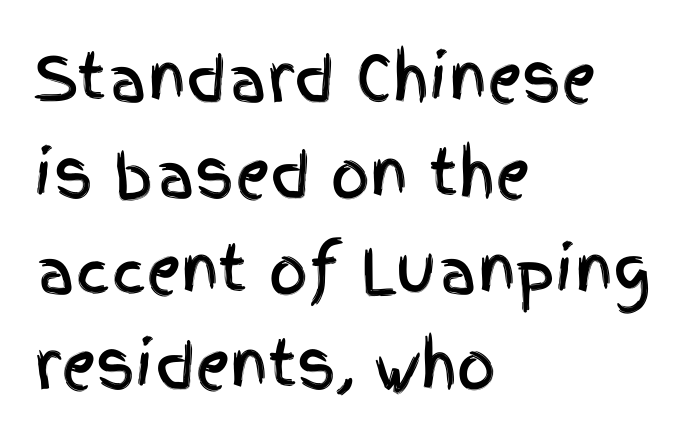
Q: Is the text italic (slanted)? A: No, it is upright.
Q: Is the typeface a serif or a sans-serif typeface? A: Sans-serif.
Q: Is the text underlined? A: No.
Q: How is the paragraph aligned? A: Left-aligned.
Q: Is the spacing between letters normal or unusually wide? A: Normal.
Q: Is the spacing between lines tight, normal or loose? A: Normal.
Q: Width (condensed, normal, or wide)? A: Condensed.
Q: x-height? A: Large.
Q: Monospaced? A: No.
